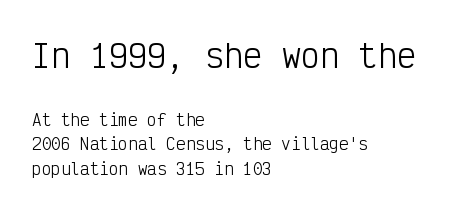
{"serif": "no", "italic": "no", "bold": "no", "weight": "light", "width": "condensed", "stroke_contrast": "low", "x_height": "medium", "monospaced": "yes", "underline": "no", "align": "left", "line_spacing": "normal", "line_spacing_ratio": 1.56, "letter_spacing": "normal", "letter_spacing_em": 0.0, "larger_block": "first", "size_ratio": 2.0, "glyph_px": 32}
